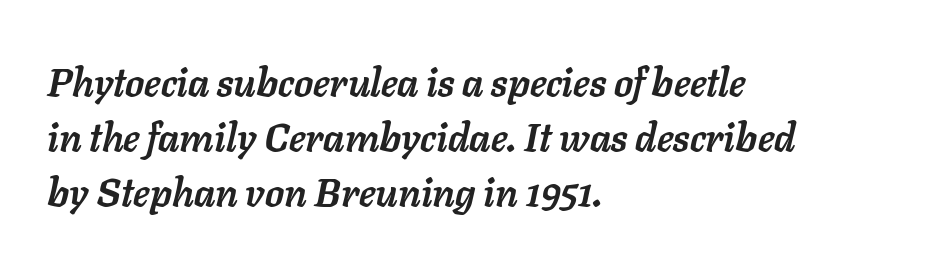
{"italic": "yes", "lean": "right", "slant_degrees": 11, "bold": "yes", "weight": "semibold", "width": "normal", "stroke_contrast": "low", "x_height": "medium", "monospaced": "no", "underline": "no", "align": "left", "line_spacing": "normal", "line_spacing_ratio": 1.41, "letter_spacing": "normal", "letter_spacing_em": 0.0, "glyph_px": 39}
